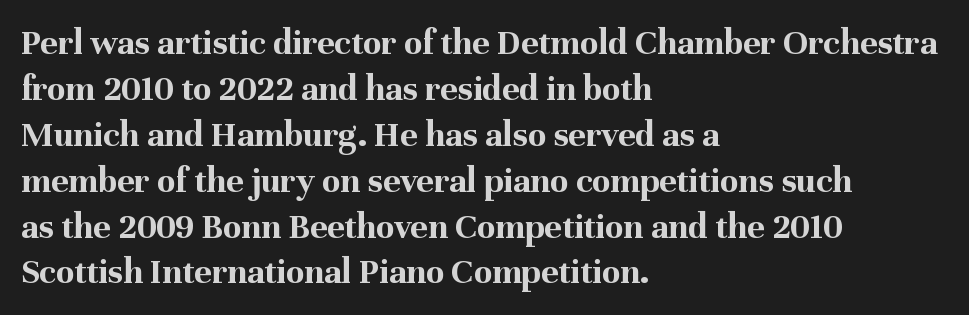
Q: Is the text bold? A: Yes.
Q: Is the text italic (slanted)? A: No, it is upright.
Q: Is the typeface a serif or a sans-serif typeface? A: Serif.
Q: Is the text underlined? A: No.
Q: How is the paragraph aligned? A: Left-aligned.
Q: Is the spacing between letters normal or unusually wide? A: Normal.
Q: Width (condensed, normal, or wide)? A: Normal.
Q: Stroke contrast? A: Medium.
Q: x-height? A: Medium.
Q: Monospaced? A: No.
